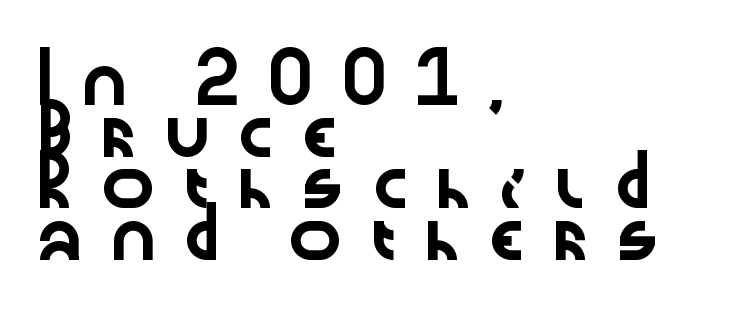
Q: Is the text italic (slanted)? A: No, it is upright.
Q: Is the typeface a serif or a sans-serif typeface? A: Sans-serif.
Q: Is the text underlined? A: No.
Q: How is the paragraph aligned? A: Left-aligned.
Q: Is the spacing between letters normal or unusually wide? A: Unusually wide.
Q: Is the spacing between lines tight, normal or loose? A: Tight.
Q: Width (condensed, normal, or wide)? A: Wide.
Q: Stroke contrast? A: Low.
Q: x-height? A: Medium.
Q: Monospaced? A: No.
